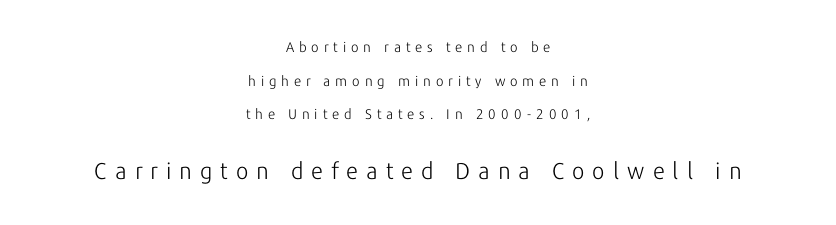
The image shows 23 px text type, upright; set centered, loose line spacing (2.41x), unusually wide letter spacing (+0.35 em), not underlined; the second (bottom) block is 1.64x larger.
